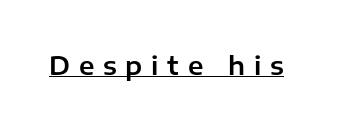
Q: Is the text italic (slanted)? A: No, it is upright.
Q: Is the text underlined? A: Yes.
Q: Is the spacing between letters normal or unusually wide? A: Unusually wide.
